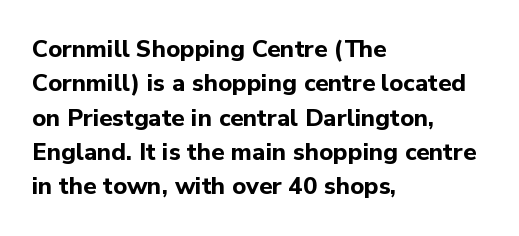
The image shows 24 px bold type, upright; set left-aligned, normal line spacing (1.43x), normal letter spacing, not underlined.
